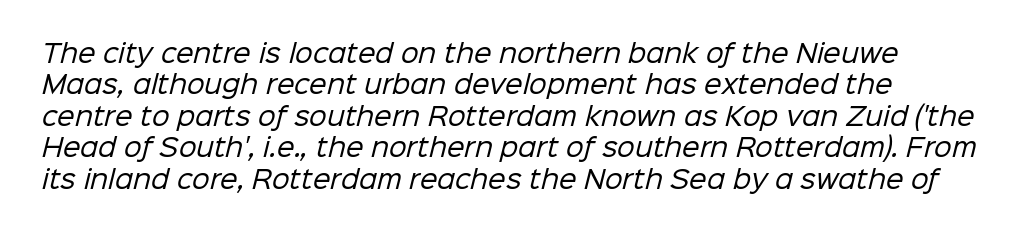
Q: Is the text bold? A: No.
Q: Is the text underlined? A: No.
Q: Is the spacing between letters normal or unusually wide? A: Normal.
Q: Is the spacing between lines tight, normal or loose? A: Normal.
